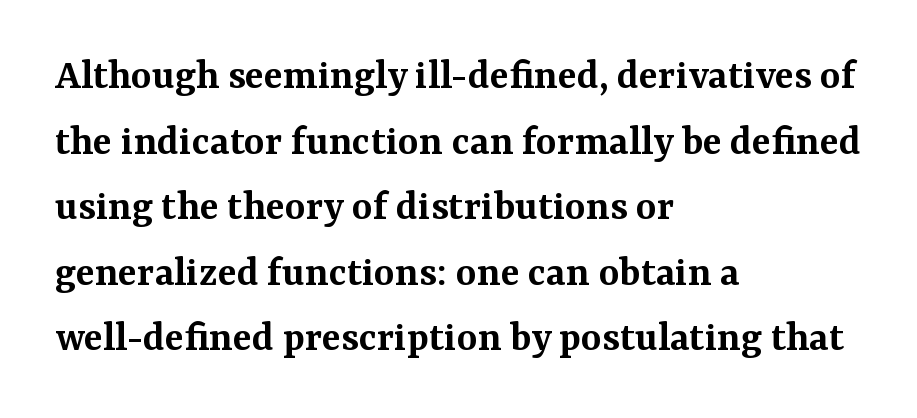
{"serif": "yes", "italic": "no", "bold": "semi", "weight": "semibold", "width": "normal", "stroke_contrast": "medium", "x_height": "medium", "monospaced": "no", "underline": "no", "align": "left", "line_spacing": "normal", "line_spacing_ratio": 1.49, "letter_spacing": "normal", "letter_spacing_em": 0.0, "glyph_px": 44}
